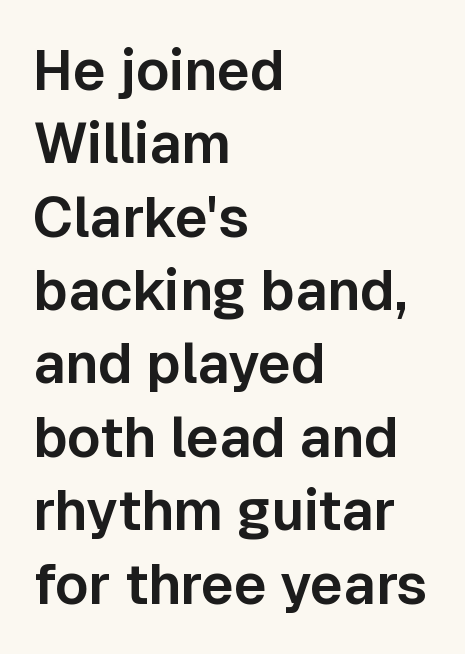
Left-aligned paragraph, ragged on the right. Quick note: interline space is typical. How are the letters spaced? Ordinarily, with no added tracking. Here the designer chose a conventional face with non-uniform glyph widths. Are there feet on the stems? There aren't — it's a sans.
